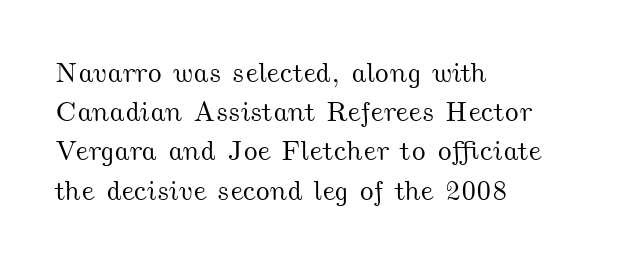
Q: Is the text underlined? A: No.
Q: How is the paragraph aligned? A: Left-aligned.
Q: Is the spacing between letters normal or unusually wide? A: Normal.
Q: Is the spacing between lines tight, normal or loose? A: Normal.
Q: Width (condensed, normal, or wide)? A: Wide.
Q: Stroke contrast? A: Medium.
Q: x-height? A: Small.
Q: Monospaced? A: No.
